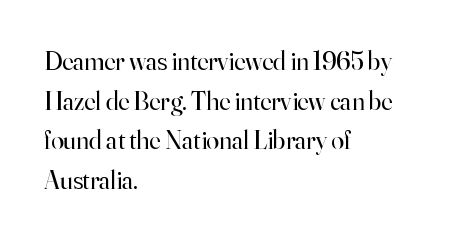
The block of text has a typical density, with ordinary space between rows. The line texture is even and compact thanks to regular tracking. Nothing heavy about these letters — not bold at all. Which margin do the lines hug? The left one — the right edge is uneven.
